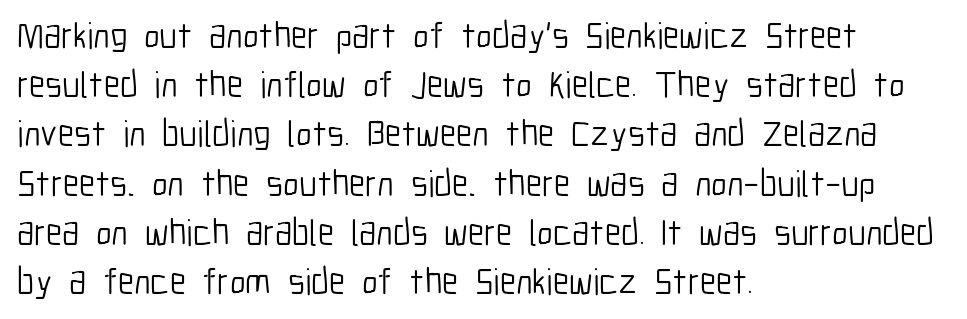
{"serif": "no", "italic": "no", "bold": "no", "weight": "light", "width": "condensed", "stroke_contrast": "low", "x_height": "medium", "monospaced": "no", "underline": "no", "align": "left", "line_spacing": "normal", "line_spacing_ratio": 1.33, "letter_spacing": "normal", "letter_spacing_em": 0.0, "glyph_px": 37}
